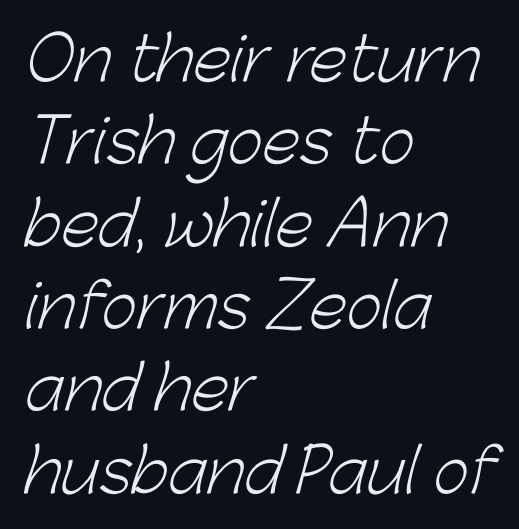
The image shows 61 px light sans-serif type; set left-aligned, normal line spacing (1.35x), normal letter spacing, not underlined; low stroke contrast and a medium x-height.
